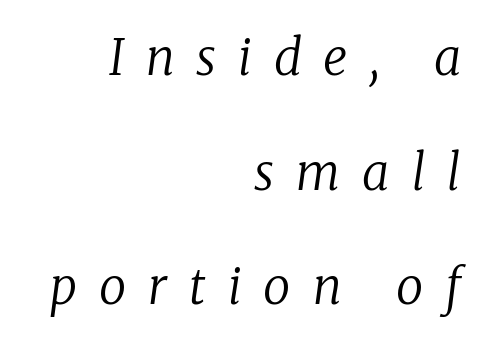
The image shows 49 px regular-weight serif type, italic (leaning right); set right-aligned, loose line spacing (2.34x), unusually wide letter spacing (+0.45 em), not underlined; low stroke contrast and a medium x-height.
